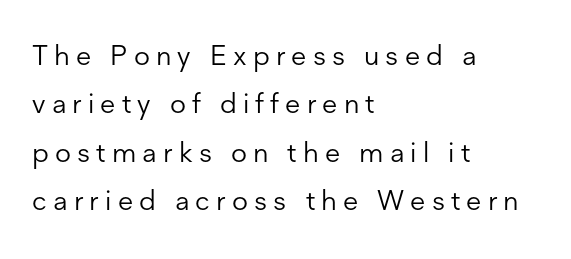
Q: Is the text bold? A: No.
Q: Is the text italic (slanted)? A: No, it is upright.
Q: Is the typeface a serif or a sans-serif typeface? A: Sans-serif.
Q: Is the text underlined? A: No.
Q: How is the paragraph aligned? A: Left-aligned.
Q: Is the spacing between letters normal or unusually wide? A: Unusually wide.
Q: Width (condensed, normal, or wide)? A: Normal.
Q: Stroke contrast? A: Low.
Q: x-height? A: Medium.
Q: Monospaced? A: No.
